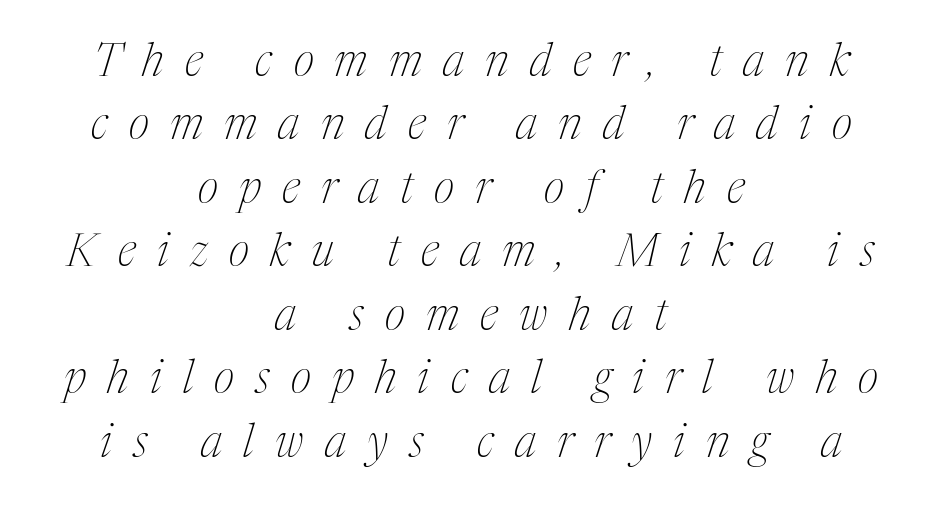
Q: Is the text bold? A: No.
Q: Is the text italic (slanted)? A: Yes, it leans right by about 17 degrees.
Q: Is the typeface a serif or a sans-serif typeface? A: Serif.
Q: Is the text underlined? A: No.
Q: How is the paragraph aligned? A: Centered.
Q: Is the spacing between letters normal or unusually wide? A: Unusually wide.
Q: Is the spacing between lines tight, normal or loose? A: Normal.
Q: Width (condensed, normal, or wide)? A: Condensed.
Q: Stroke contrast? A: Medium.
Q: x-height? A: Medium.
Q: Monospaced? A: No.
